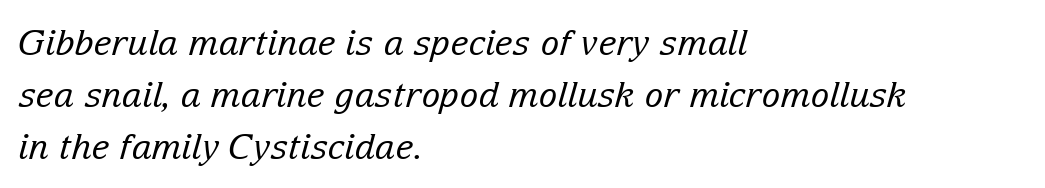
Lines of text with bare space underneath. Caption: multi-line text, flush left, ragged right. I'd call this a serif setting — the letters wear small feet. The cut favours lightness, reaching ordinary text weight at its darkest. Vertically, the passage feels balanced, rows spaced as you'd expect. Note the varied advance widths — an 'i' is clearly narrower than an 'm'.
